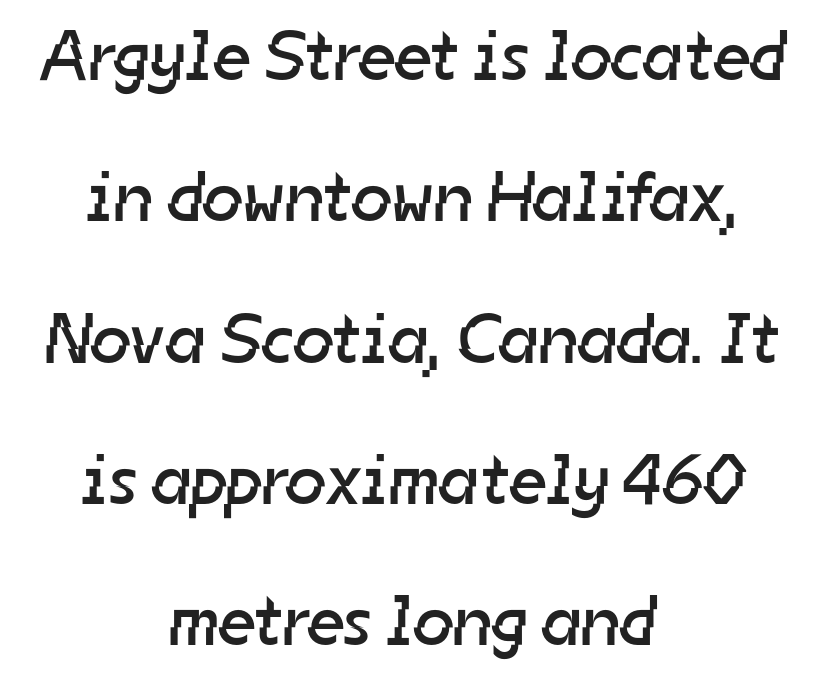
Q: Is the text bold? A: No.
Q: Is the typeface a serif or a sans-serif typeface? A: Sans-serif.
Q: Is the text underlined? A: No.
Q: How is the paragraph aligned? A: Centered.
Q: Is the spacing between letters normal or unusually wide? A: Normal.
Q: Is the spacing between lines tight, normal or loose? A: Loose.
Q: Width (condensed, normal, or wide)? A: Normal.
Q: Stroke contrast? A: Low.
Q: x-height? A: Medium.
Q: Monospaced? A: No.
